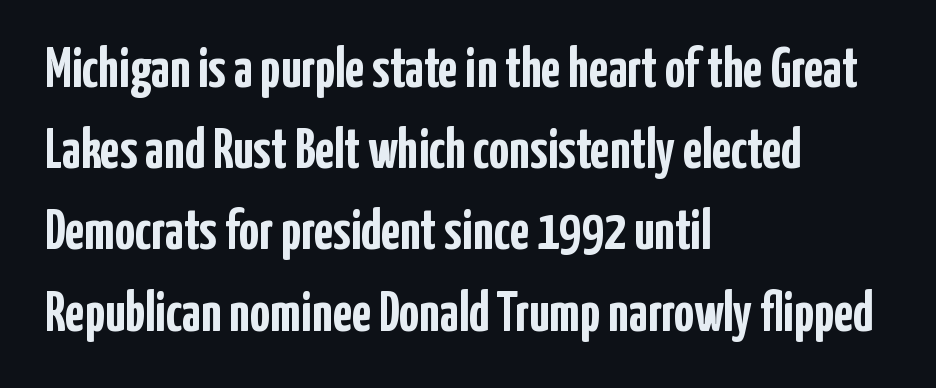
{"serif": "no", "italic": "no", "bold": "yes", "weight": "semibold", "width": "condensed", "stroke_contrast": "low", "x_height": "medium", "monospaced": "no", "underline": "no", "align": "left", "line_spacing": "normal", "line_spacing_ratio": 1.45, "letter_spacing": "normal", "letter_spacing_em": 0.0, "glyph_px": 56}
